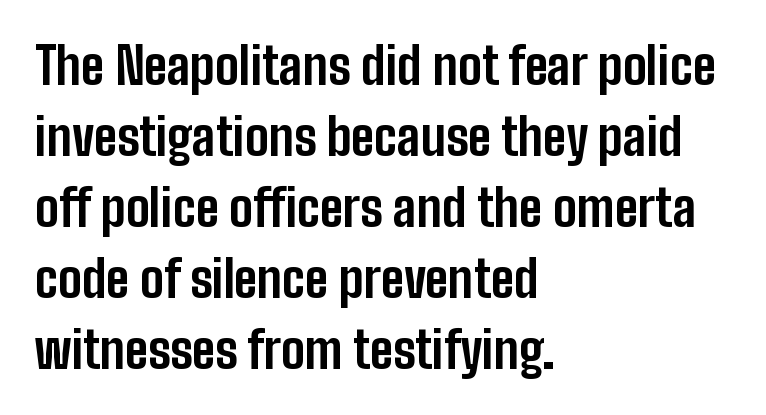
{"serif": "no", "italic": "no", "bold": "yes", "weight": "bold", "width": "condensed", "stroke_contrast": "low", "x_height": "medium", "monospaced": "no", "underline": "no", "align": "left", "line_spacing": "normal", "line_spacing_ratio": 1.42, "letter_spacing": "normal", "letter_spacing_em": 0.0, "glyph_px": 50}
